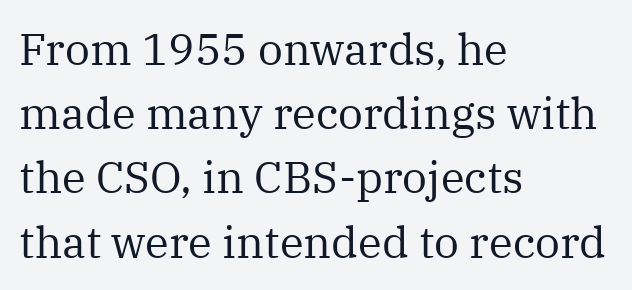
Q: Is the text bold? A: No.
Q: Is the text italic (slanted)? A: No, it is upright.
Q: Is the typeface a serif or a sans-serif typeface? A: Serif.
Q: Is the text underlined? A: No.
Q: How is the paragraph aligned? A: Left-aligned.
Q: Is the spacing between letters normal or unusually wide? A: Normal.
Q: Is the spacing between lines tight, normal or loose? A: Normal.
Q: Width (condensed, normal, or wide)? A: Normal.
Q: Stroke contrast? A: Medium.
Q: x-height? A: Medium.
Q: Monospaced? A: No.
